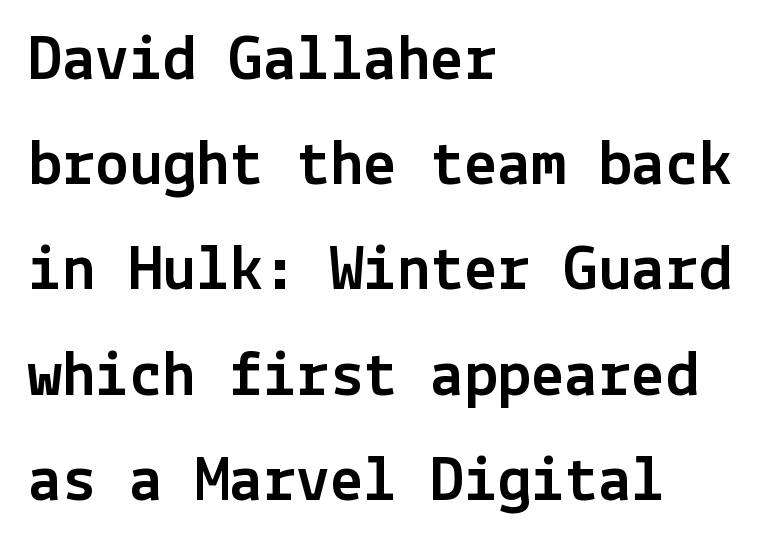
{"serif": "no", "italic": "no", "width": "normal", "x_height": "medium", "underline": "no", "align": "left", "line_spacing": "normal", "line_spacing_ratio": 1.57, "letter_spacing": "normal", "letter_spacing_em": 0.0, "glyph_px": 67}
